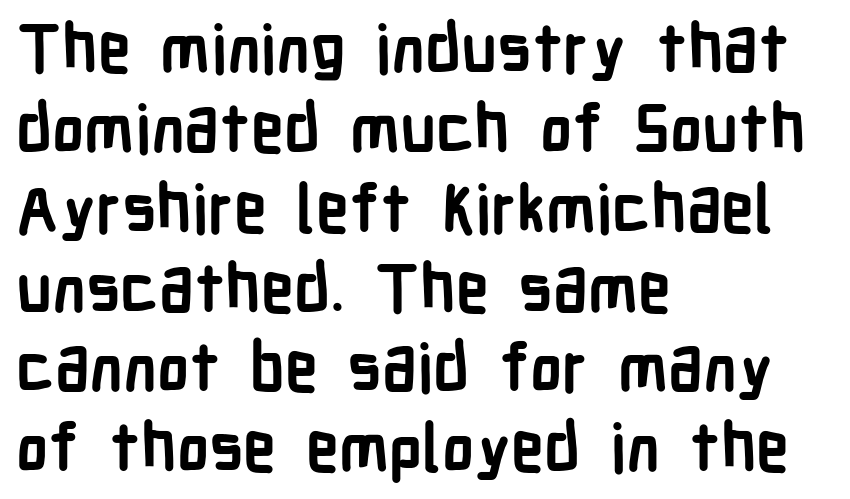
Q: Is the text bold? A: Yes.
Q: Is the text italic (slanted)? A: No, it is upright.
Q: Is the typeface a serif or a sans-serif typeface? A: Sans-serif.
Q: Is the text underlined? A: No.
Q: How is the paragraph aligned? A: Left-aligned.
Q: Is the spacing between letters normal or unusually wide? A: Normal.
Q: Width (condensed, normal, or wide)? A: Condensed.
Q: Stroke contrast? A: Low.
Q: x-height? A: Medium.
Q: Monospaced? A: No.
